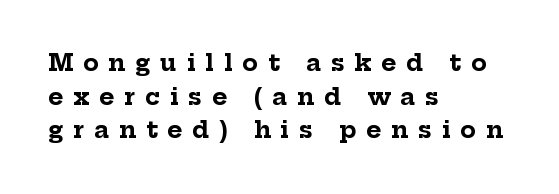
Q: Is the text bold? A: Yes.
Q: Is the text italic (slanted)? A: No, it is upright.
Q: Is the text underlined? A: No.
Q: How is the paragraph aligned? A: Left-aligned.
Q: Is the spacing between letters normal or unusually wide? A: Unusually wide.
Q: Is the spacing between lines tight, normal or loose? A: Normal.
